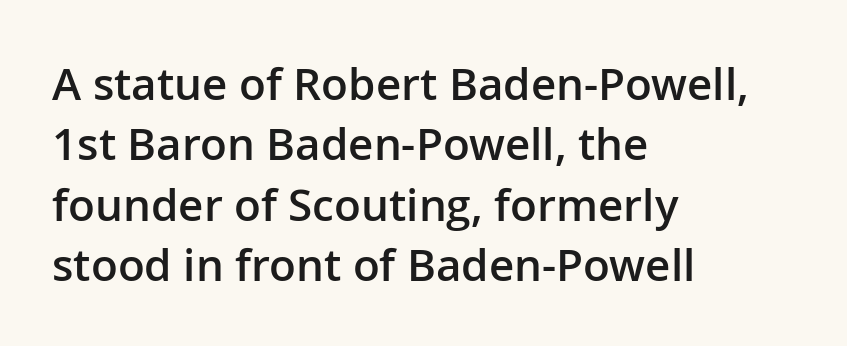
Q: Is the text bold? A: Semi-bold.
Q: Is the text italic (slanted)? A: No, it is upright.
Q: Is the typeface a serif or a sans-serif typeface? A: Sans-serif.
Q: Is the text underlined? A: No.
Q: How is the paragraph aligned? A: Left-aligned.
Q: Is the spacing between letters normal or unusually wide? A: Normal.
Q: Is the spacing between lines tight, normal or loose? A: Normal.
Q: Width (condensed, normal, or wide)? A: Normal.
Q: Stroke contrast? A: Low.
Q: x-height? A: Medium.
Q: Monospaced? A: No.
